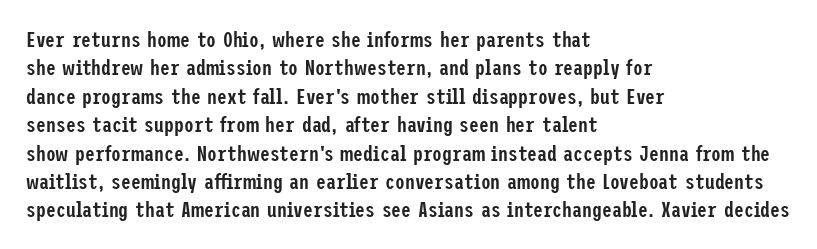
Tall strokes in this sample are plumb rather than angled. Caption: multi-line text, flush left, ragged right. Underline: absent. No extra tracking has been applied to these lines. The passage shown stacks its lines at a standard gap.
